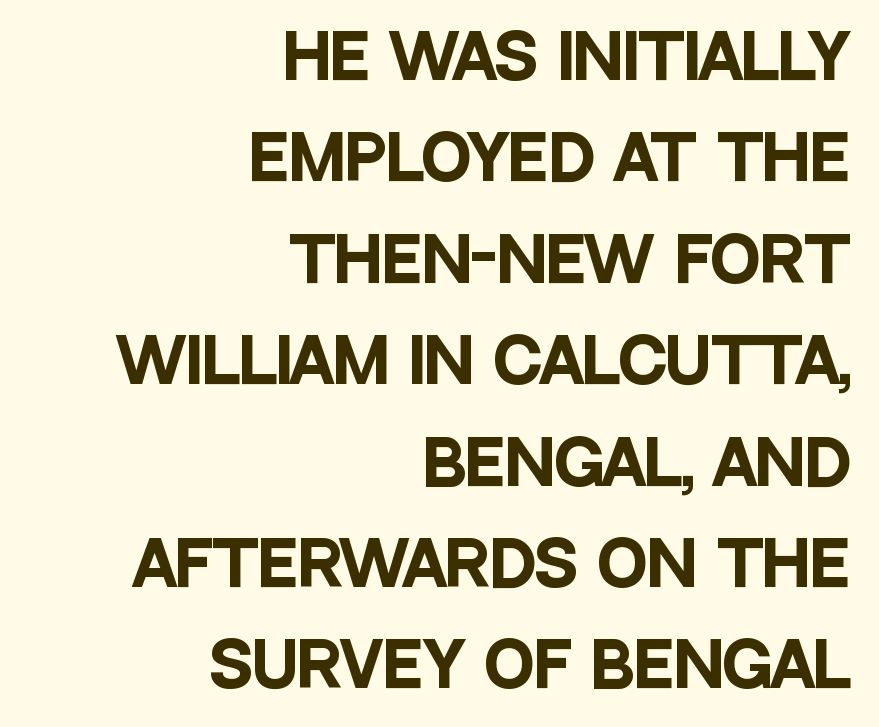
Q: Is the text bold? A: Yes.
Q: Is the text italic (slanted)? A: No, it is upright.
Q: Is the typeface a serif or a sans-serif typeface? A: Sans-serif.
Q: Is the text underlined? A: No.
Q: How is the paragraph aligned? A: Right-aligned.
Q: Is the spacing between letters normal or unusually wide? A: Normal.
Q: Is the spacing between lines tight, normal or loose? A: Normal.
Q: Width (condensed, normal, or wide)? A: Condensed.
Q: Stroke contrast? A: Low.
Q: x-height? A: Large.
Q: Monospaced? A: No.
